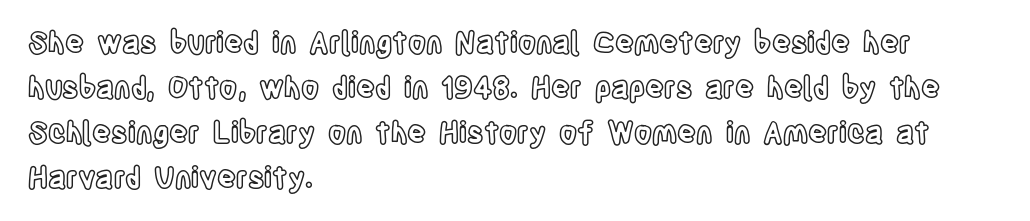
The image shows 29 px condensed type, upright; set left-aligned, normal line spacing (1.55x), normal letter spacing, not underlined; a large x-height.
